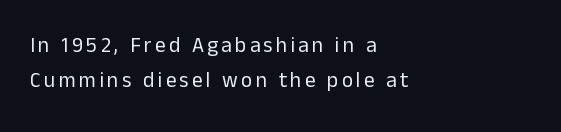
The image shows 21 px text type, upright; set left-aligned, normal line spacing (1.68x), not underlined.
